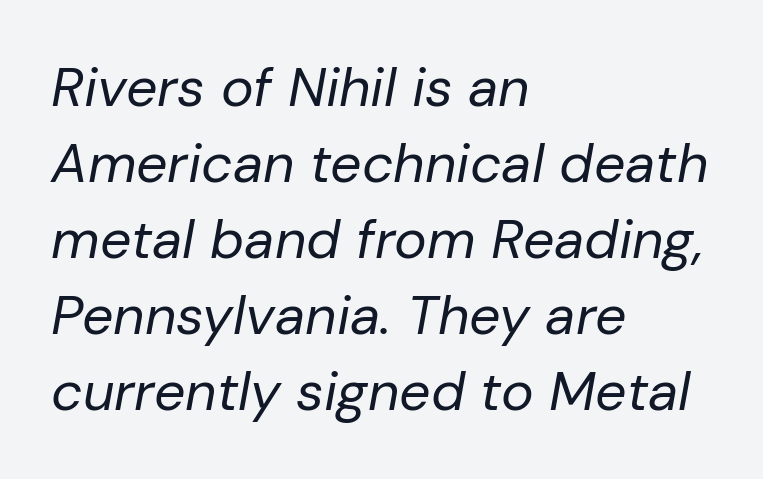
{"italic": "yes", "lean": "right", "slant_degrees": 10, "bold": "no", "weight": "regular", "width": "normal", "stroke_contrast": "low", "x_height": "medium", "monospaced": "no", "underline": "no", "align": "left", "line_spacing": "normal", "line_spacing_ratio": 1.38, "letter_spacing": "normal", "letter_spacing_em": 0.0, "glyph_px": 55}
